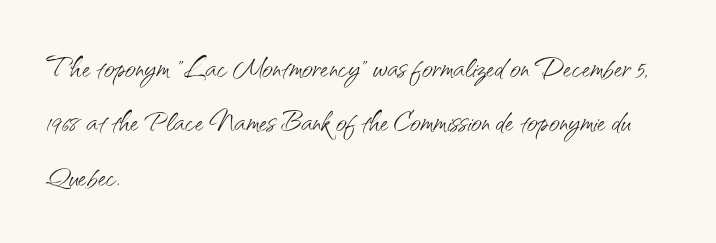
The image shows 37 px light sans-serif type; set left-aligned, normal line spacing (1.47x), normal letter spacing, not underlined; medium stroke contrast and a small x-height.
